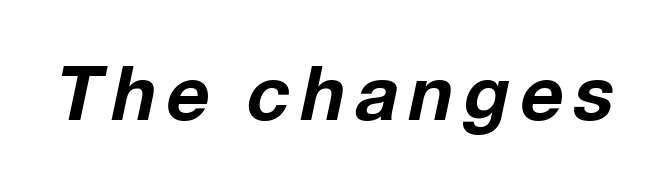
The rendering uses a bold face; every stroke is thick and dark. Notice how the stems are inclined rather than vertical — that's the hallmark of italics. A bare baseline throughout the passage. Character widths vary here, with narrow letters taking less room than wide ones.
